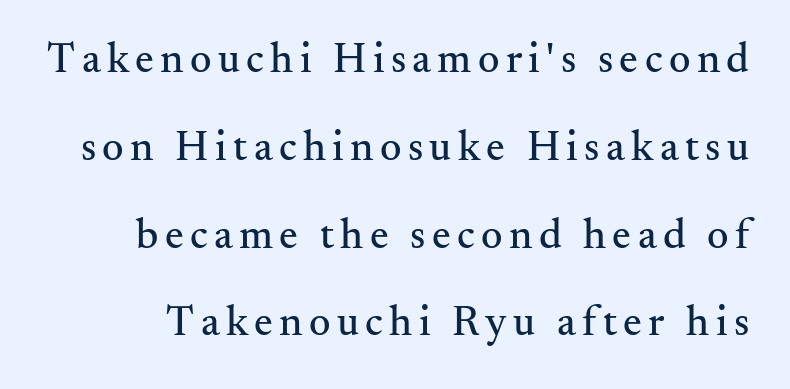
What kind of face is this? One with serifs. The face used here is proportionally spaced, like ordinary book or web type. Regarding leading, the lines here are spaced well apart. These lines were composed using upright roman letters. Type without underlining.
